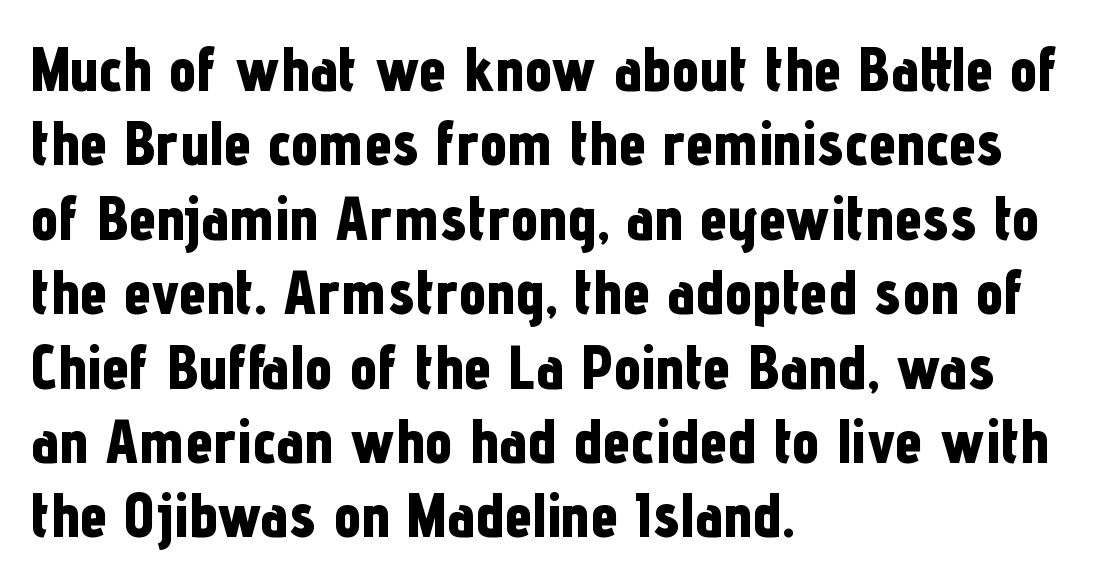
{"serif": "no", "italic": "no", "bold": "yes", "weight": "bold", "width": "condensed", "stroke_contrast": "low", "x_height": "medium", "monospaced": "no", "underline": "no", "align": "left", "line_spacing_ratio": 1.2, "letter_spacing": "normal", "letter_spacing_em": 0.0, "glyph_px": 62}
